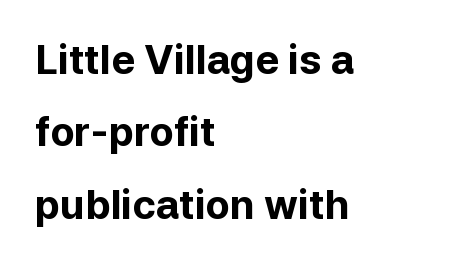
Quick note: underline off. Observe the absence of serifs on each vertical stroke in this sample. Layout note: lines flush left. Looks like regular typesetting: each glyph gets only the width it needs. You could call the tracking neutral — neither tight nor loose.
